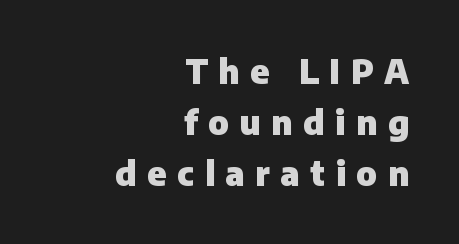
{"serif": "no", "italic": "no", "bold": "yes", "weight": "heavy", "width": "normal", "stroke_contrast": "low", "x_height": "medium", "monospaced": "no", "underline": "no", "align": "right", "line_spacing": "normal", "line_spacing_ratio": 1.54, "letter_spacing": "wide", "letter_spacing_em": 0.32, "glyph_px": 33}
